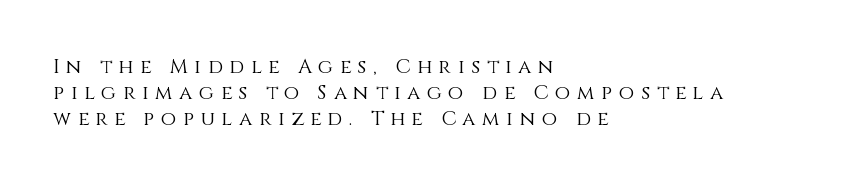
Q: Is the text bold? A: No.
Q: Is the text italic (slanted)? A: No, it is upright.
Q: Is the text underlined? A: No.
Q: How is the paragraph aligned? A: Left-aligned.
Q: Is the spacing between letters normal or unusually wide? A: Unusually wide.
Q: Is the spacing between lines tight, normal or loose? A: Normal.
